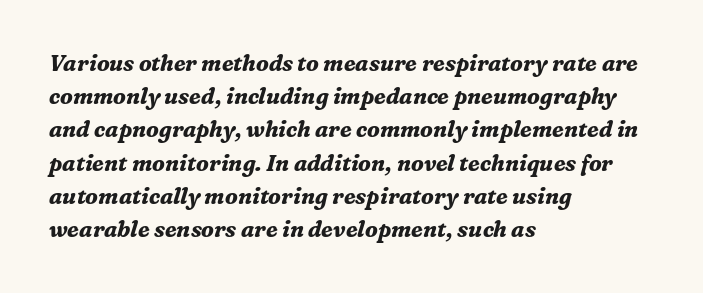
The image shows 22 px bold type, italic (leaning right); set left-aligned, normal line spacing (1.51x), normal letter spacing, not underlined.
